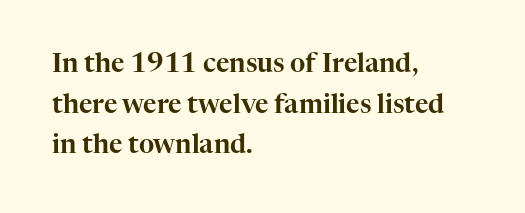
The image shows 26 px text type, upright; set left-aligned, normal line spacing (1.56x), normal letter spacing, not underlined.
